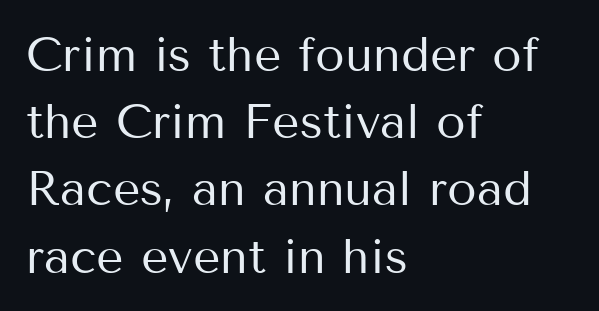
Q: Is the text bold? A: No.
Q: Is the text italic (slanted)? A: No, it is upright.
Q: Is the typeface a serif or a sans-serif typeface? A: Sans-serif.
Q: Is the text underlined? A: No.
Q: How is the paragraph aligned? A: Left-aligned.
Q: Is the spacing between letters normal or unusually wide? A: Normal.
Q: Is the spacing between lines tight, normal or loose? A: Normal.
Q: Width (condensed, normal, or wide)? A: Normal.
Q: Stroke contrast? A: Medium.
Q: x-height? A: Medium.
Q: Monospaced? A: No.
